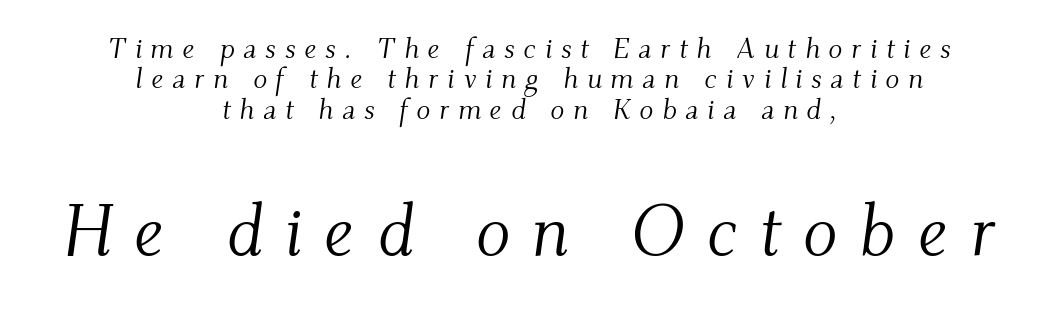
The composition opens small and finishes big. Short and long lines alike share a common midpoint. The tracking jumps out immediately: characters are airy and widely separated. The gap between lines stays unmarked.
